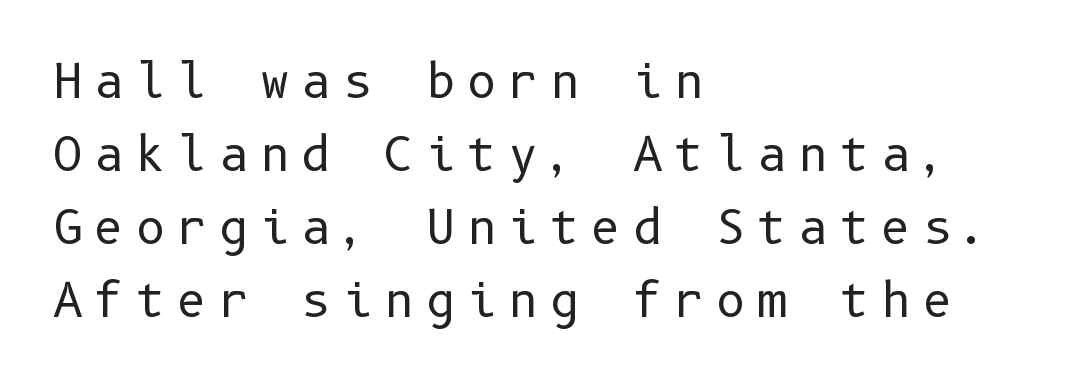
The image shows 46 px regular-weight sans-serif type, upright; set left-aligned, normal line spacing (1.59x), unusually wide letter spacing (+0.25 em), not underlined; low stroke contrast and a medium x-height.
